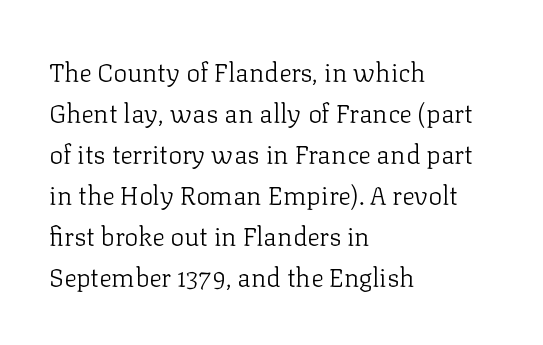
Q: Is the text bold? A: No.
Q: Is the text italic (slanted)? A: No, it is upright.
Q: Is the text underlined? A: No.
Q: How is the paragraph aligned? A: Left-aligned.
Q: Is the spacing between letters normal or unusually wide? A: Normal.
Q: Is the spacing between lines tight, normal or loose? A: Normal.
